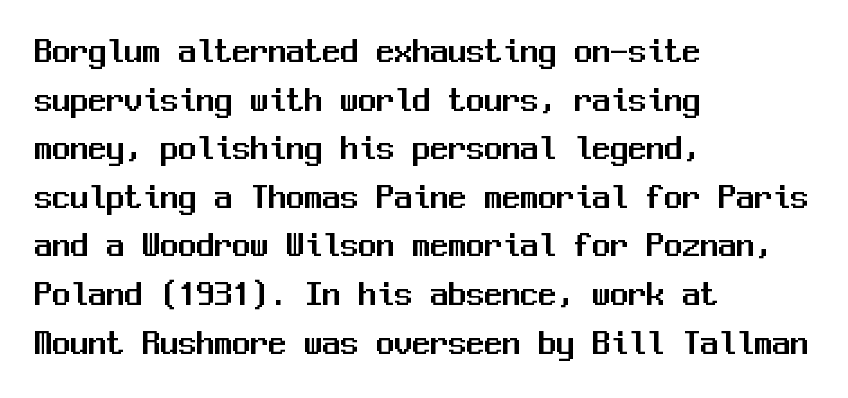
Q: Is the text italic (slanted)? A: No, it is upright.
Q: Is the typeface a serif or a sans-serif typeface? A: Sans-serif.
Q: Is the text underlined? A: No.
Q: How is the paragraph aligned? A: Left-aligned.
Q: Is the spacing between letters normal or unusually wide? A: Normal.
Q: Is the spacing between lines tight, normal or loose? A: Normal.
Q: Width (condensed, normal, or wide)? A: Normal.
Q: Stroke contrast? A: Medium.
Q: x-height? A: Medium.
Q: Monospaced? A: Yes.
